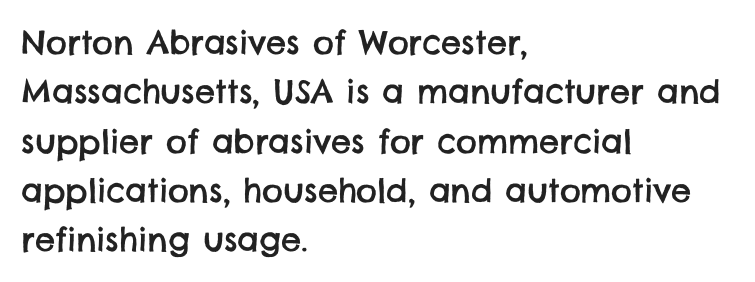
{"serif": "no", "width": "normal", "stroke_contrast": "low", "x_height": "large", "monospaced": "no", "underline": "no", "align": "left", "line_spacing": "normal", "line_spacing_ratio": 1.54, "letter_spacing": "normal", "letter_spacing_em": 0.0, "glyph_px": 32}
